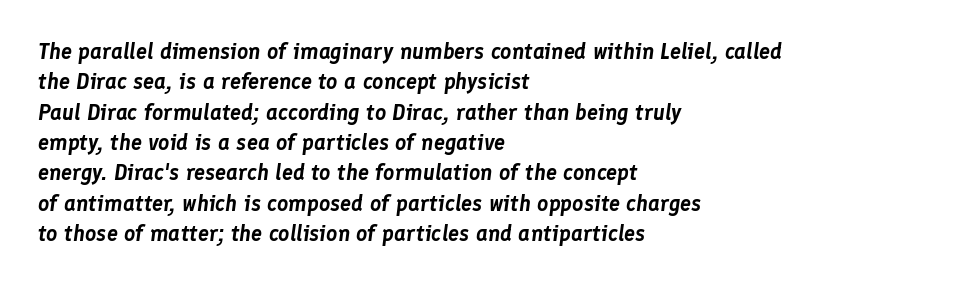
The image shows 22 px text type, italic (leaning right); set left-aligned, normal line spacing (1.38x), normal letter spacing, not underlined.
